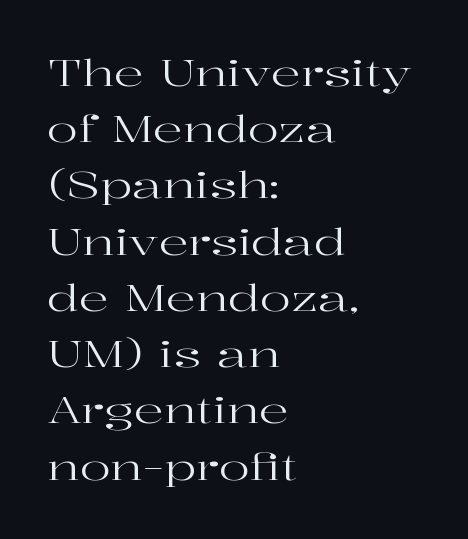
The image shows 37 px regular-weight, wide serif type, upright; set left-aligned, normal line spacing (1.52x), normal letter spacing, not underlined; high stroke contrast and a medium x-height.
